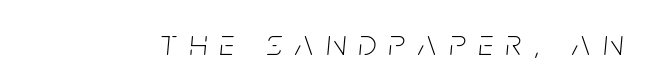
Between one letter and the next there's a generous, obvious gap. Nobody drew a line under any word here. Looks like regular typesetting: each glyph gets only the width it needs. Slant detected: the letters are inclined.
